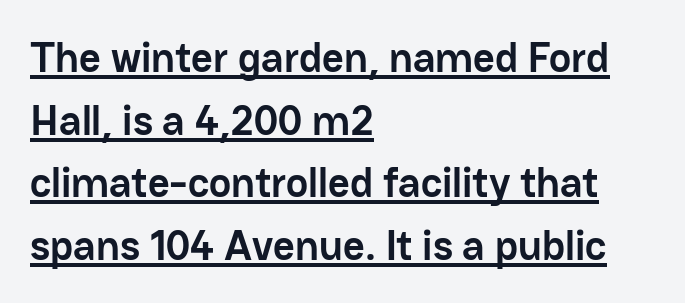
The image shows 42 px semibold sans-serif type, upright; set left-aligned, normal line spacing (1.49x), normal letter spacing, underlined; low stroke contrast and a medium x-height.
